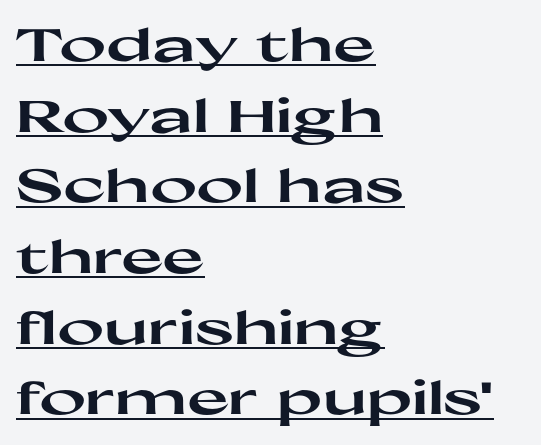
{"serif": "no", "italic": "no", "bold": "yes", "weight": "heavy", "width": "wide", "stroke_contrast": "high", "x_height": "medium", "monospaced": "no", "underline": "yes", "align": "left", "line_spacing": "normal", "line_spacing_ratio": 1.57, "letter_spacing": "normal", "letter_spacing_em": 0.0, "glyph_px": 45}
